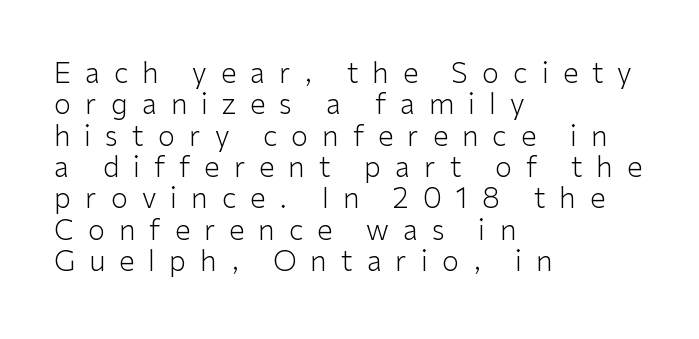
The image shows 28 px light sans-serif type, upright; set left-aligned, tight line spacing (1.12x), unusually wide letter spacing (+0.5 em), not underlined; low stroke contrast and a medium x-height.
